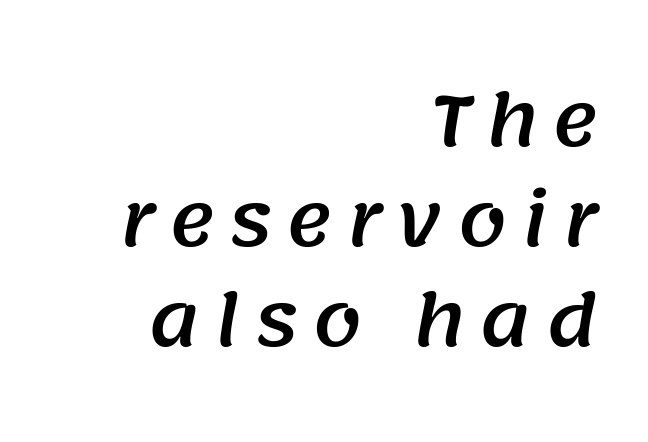
The image shows 70 px sans-serif type; set right-aligned, normal line spacing (1.43x), unusually wide letter spacing (+0.2 em), not underlined; medium stroke contrast and a large x-height.
